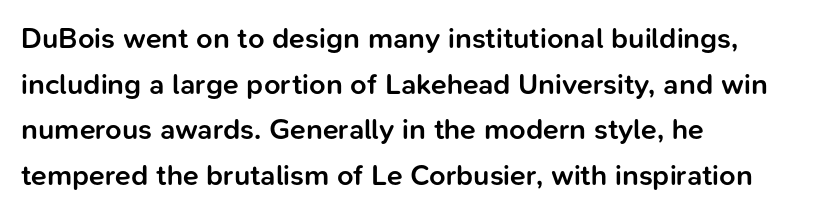
The image shows 29 px semibold sans-serif type, upright; set left-aligned, normal line spacing (1.57x), normal letter spacing, not underlined; low stroke contrast and a medium x-height.
